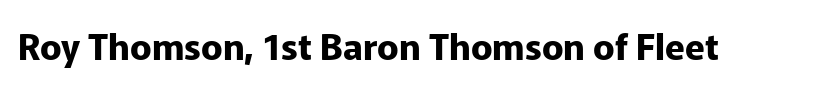
The image shows 36 px bold sans-serif type, upright; set normal letter spacing, not underlined; low stroke contrast and a medium x-height.
